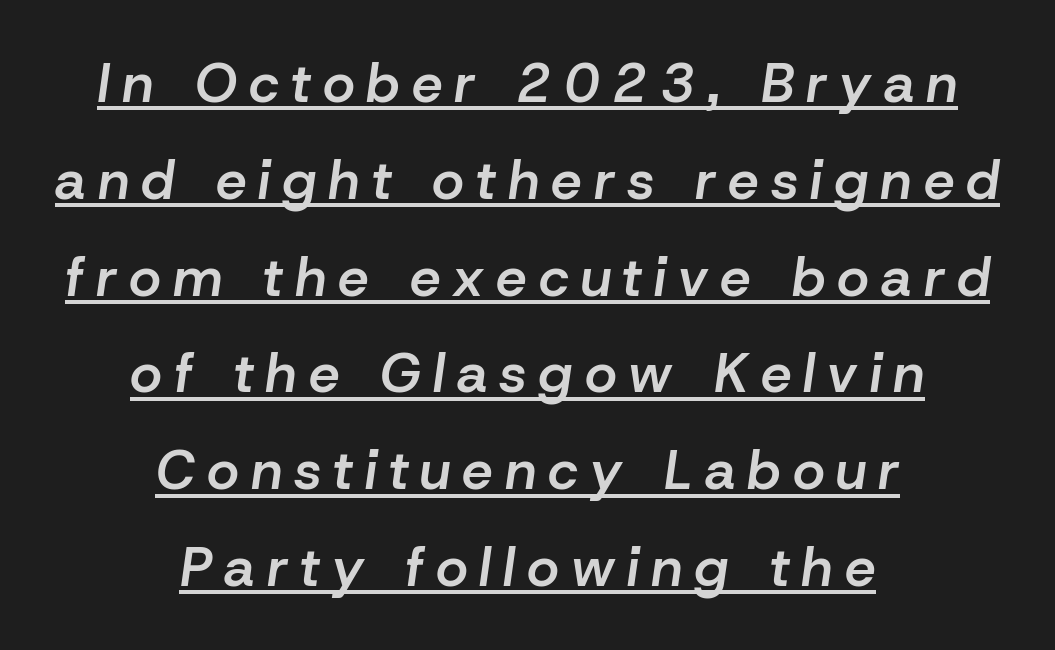
Q: Is the text bold? A: Semi-bold.
Q: Is the text italic (slanted)? A: Yes, it leans right by about 8 degrees.
Q: Is the text underlined? A: Yes.
Q: How is the paragraph aligned? A: Centered.
Q: Is the spacing between letters normal or unusually wide? A: Unusually wide.
Q: Width (condensed, normal, or wide)? A: Normal.
Q: Stroke contrast? A: Low.
Q: x-height? A: Medium.
Q: Monospaced? A: No.
